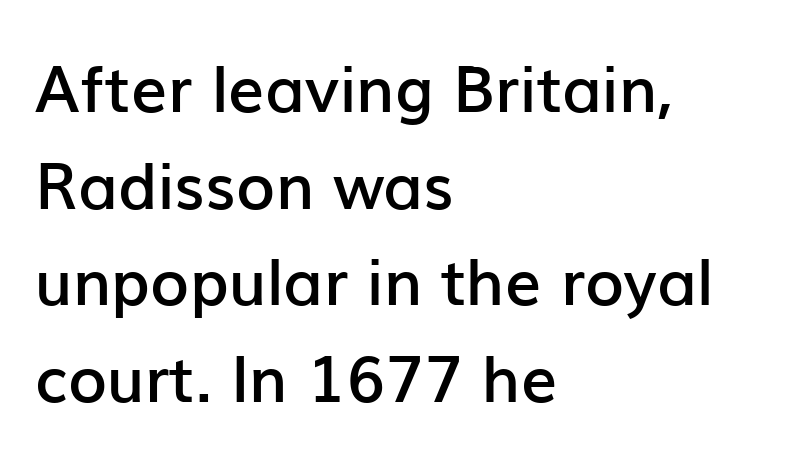
Moderately thickened strokes mark this as semibold type. Just letters on the line, the space beneath them empty. Casual observation: everything's shoved over to the left. A typesetter would call this proportional, since set widths differ per character.
